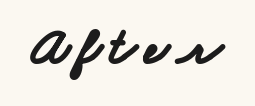
{"serif": "no", "bold": "yes", "weight": "bold", "width": "wide", "stroke_contrast": "low", "x_height": "small", "monospaced": "no", "underline": "no", "glyph_px": 53}
